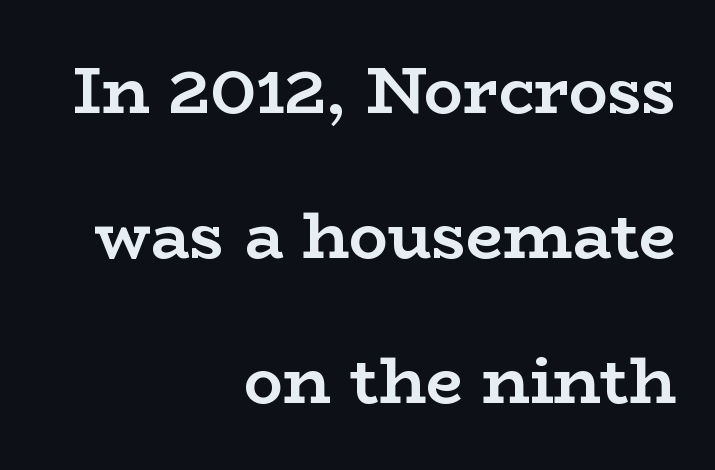
The image shows 65 px semibold, wide serif type, upright; set right-aligned, loose line spacing (2.23x), normal letter spacing, not underlined; low stroke contrast and a medium x-height.
